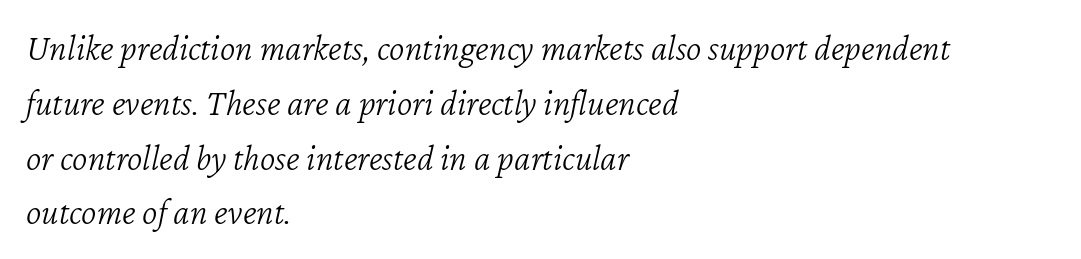
Q: Is the text bold? A: No.
Q: Is the text italic (slanted)? A: Yes, it leans right by about 12 degrees.
Q: Is the text underlined? A: No.
Q: How is the paragraph aligned? A: Left-aligned.
Q: Is the spacing between letters normal or unusually wide? A: Normal.
Q: Is the spacing between lines tight, normal or loose? A: Normal.
Q: Width (condensed, normal, or wide)? A: Normal.
Q: Stroke contrast? A: Low.
Q: x-height? A: Medium.
Q: Monospaced? A: No.
